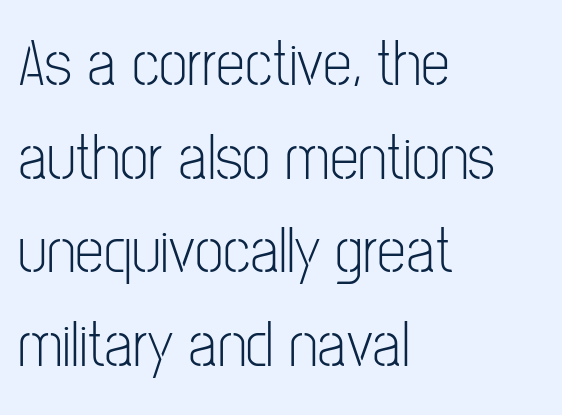
The image shows 65 px light, condensed sans-serif type, upright; set left-aligned, normal line spacing (1.44x), normal letter spacing, not underlined; low stroke contrast and a medium x-height.
